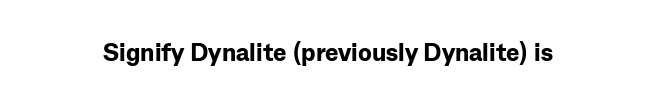
Underlining? Definitely not there. Strong, thick strokes mark this as bold type. This sample uses an upright cut, with every glyph sitting square on the baseline. A typesetter would call this zero additional tracking.
